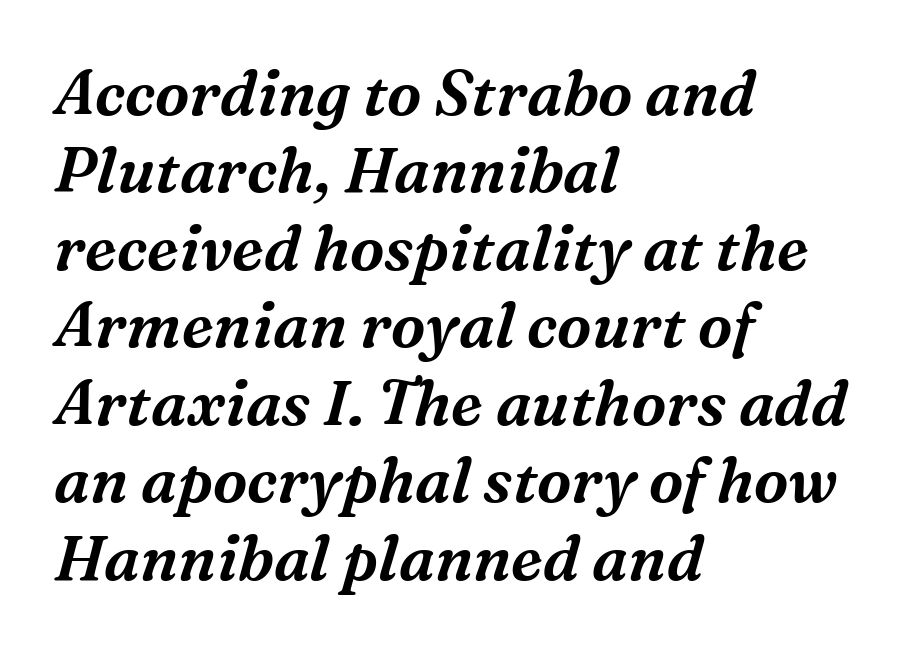
There is no visible air inserted between adjacent glyphs. The setting favours the left margin, as ordinary paragraphs usually do. This is serif lettering, the kind often seen in printed books. A clean baseline with only descenders dipping below it.
